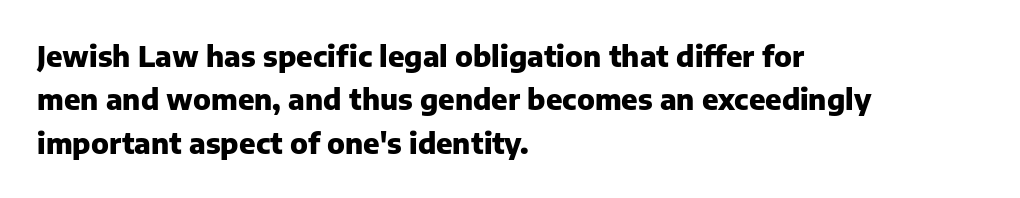
Is this a fixed-width face? No — the glyphs have proportional, varying widths. If you drew a ruler down the left edge, every line would touch it. Honestly, the row spacing looks completely unremarkable. A roman cut, with each character standing at attention. Lines of text with bare space underneath. Default kerning and tracking; the words read as compact shapes.
